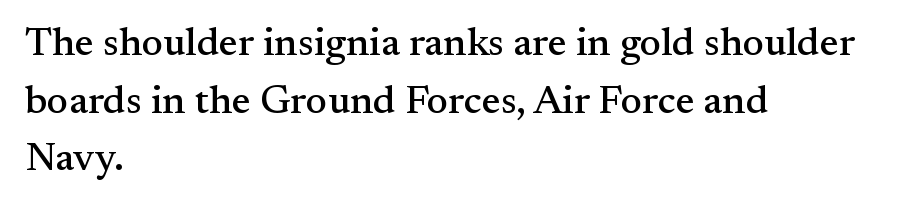
The rendering shows small feet on the letterforms — a serif design. Here the designer chose a conventional face with non-uniform glyph widths. Plain, unruled lines of type. Does the copy run flush right? No — it runs flush left.
